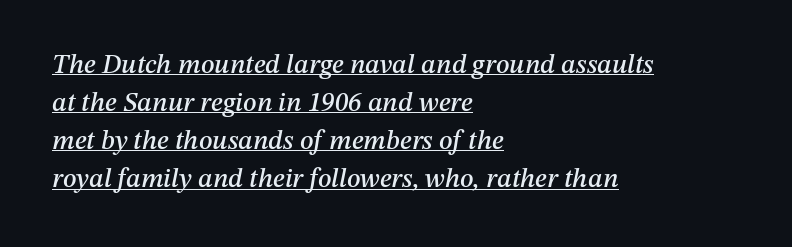
The image shows 27 px text type, italic (leaning right); set left-aligned, normal line spacing (1.41x), normal letter spacing, underlined.
